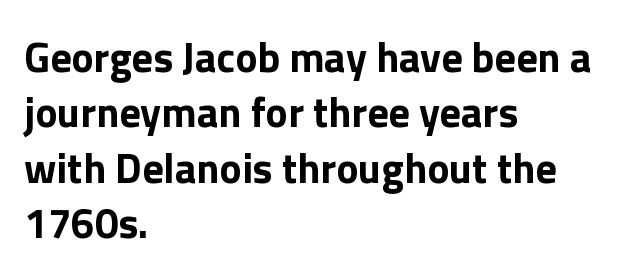
The image shows 42 px bold sans-serif type, upright; set left-aligned, normal line spacing (1.32x), normal letter spacing, not underlined; a medium x-height.
